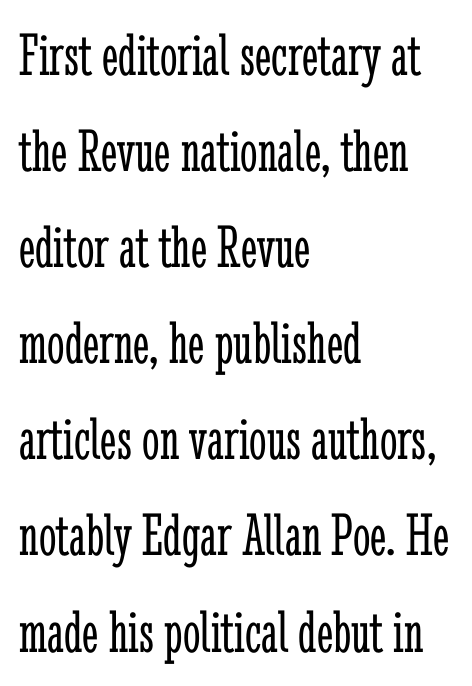
This is roman type, the default non-slanted kind. Line beginnings align vertically; line endings do not. The glyphs are unaccompanied by any horizontal stroke below them. The typeface chosen for these lines features serifs.
